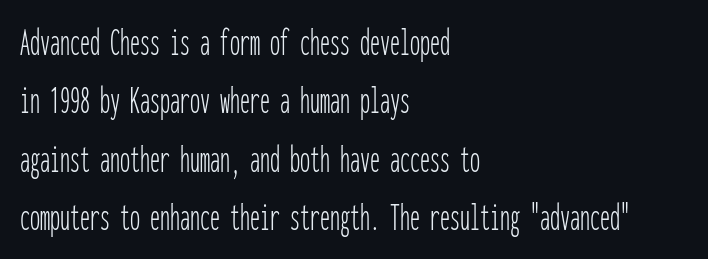
This is sans-serif lettering, the kind often seen on screens and signage. The ragged edge is on the right, which tells us the setting is flush left. The type sits square on the baseline with zero lean. Line spacing here is normal. This sample has the even, mechanical cadence of fixed-width lettering.
